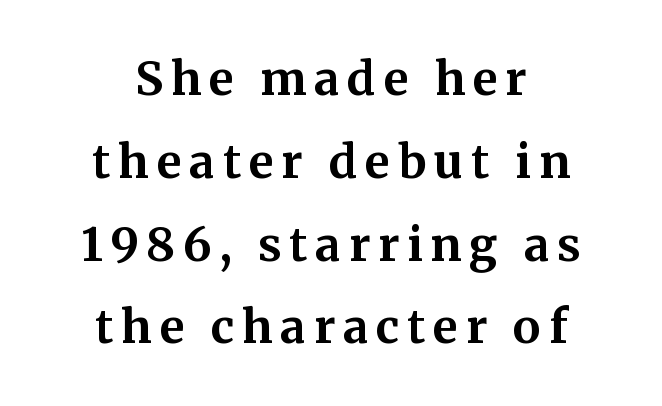
In CSS terms this would be text-align: center. Just letters on the line, the space beneath them empty. The text was rendered using a seriffed face with decorative stroke endings. Posture: upright roman. This sample has the flowing, uneven cadence of proportional lettering.
